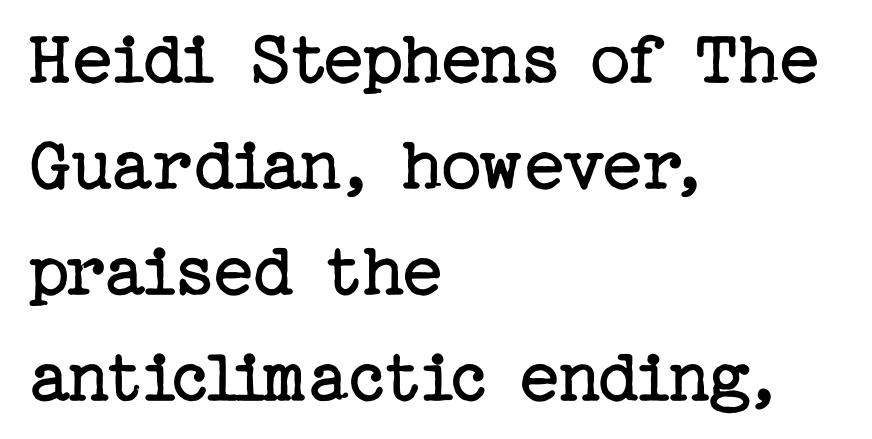
The image shows 79 px regular-weight serif type, upright; set left-aligned, normal line spacing (1.34x), normal letter spacing, not underlined; low stroke contrast and a medium x-height.
